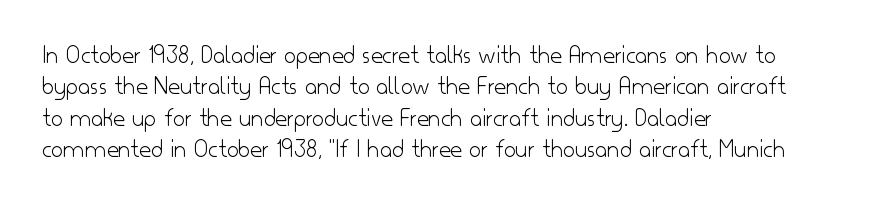
Q: Is the text bold? A: No.
Q: Is the text italic (slanted)? A: No, it is upright.
Q: Is the text underlined? A: No.
Q: How is the paragraph aligned? A: Left-aligned.
Q: Is the spacing between letters normal or unusually wide? A: Normal.
